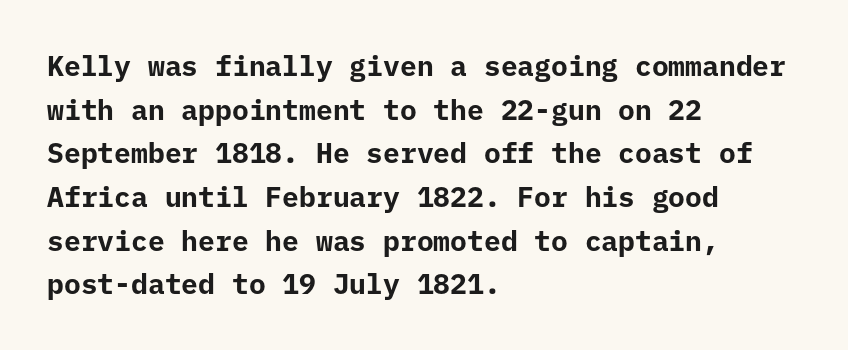
The image shows 28 px bold sans-serif type, upright, monospaced; set left-aligned, normal line spacing (1.56x), normal letter spacing, not underlined; low stroke contrast and a medium x-height.
